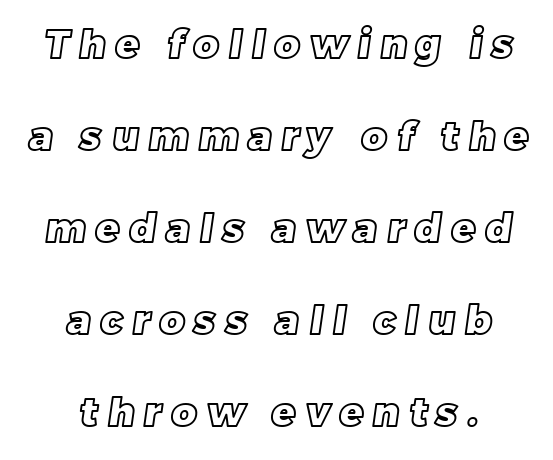
{"width": "normal", "x_height": "large", "monospaced": "no", "underline": "no", "align": "center", "line_spacing": "loose", "line_spacing_ratio": 2.36, "letter_spacing": "wide", "letter_spacing_em": 0.25, "glyph_px": 39}
